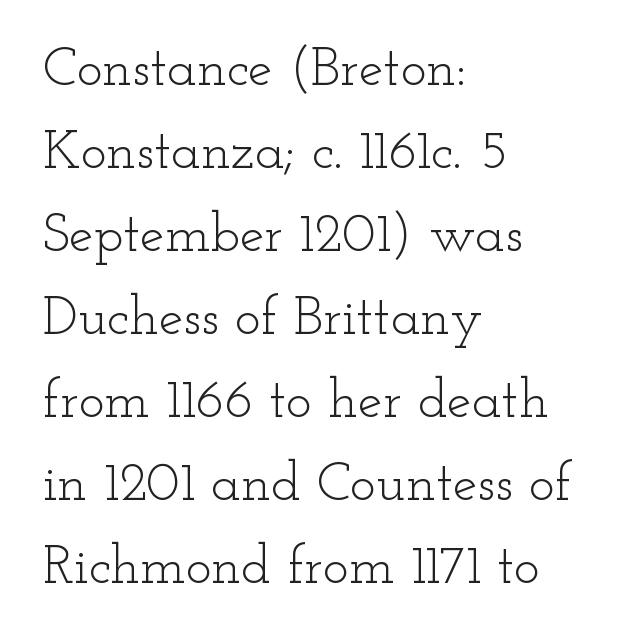
The image shows 55 px light, wide serif type, upright; set left-aligned, normal line spacing (1.51x), normal letter spacing, not underlined; low stroke contrast and a small x-height.
